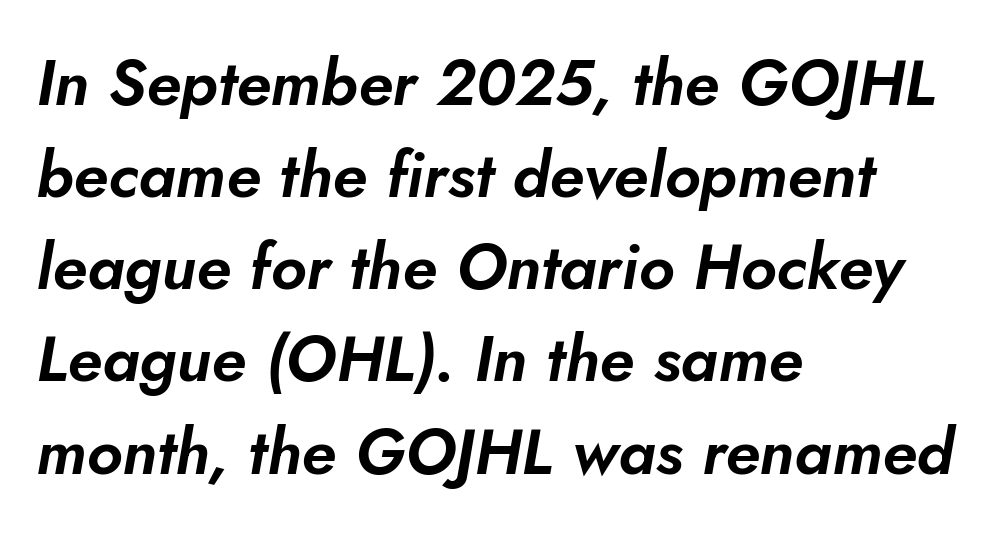
Honestly, there is no underline to notice here at all. The line texture is even and compact thanks to regular tracking. One glance says typical: line gaps are just what's usual. Is this a fixed-width face? No — the glyphs have proportional, varying widths.
